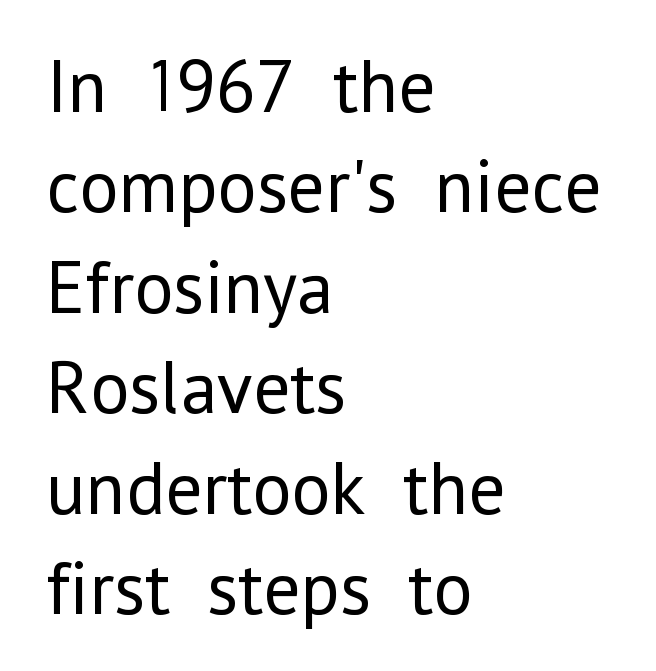
Q: Is the text bold? A: No.
Q: Is the text italic (slanted)? A: No, it is upright.
Q: Is the typeface a serif or a sans-serif typeface? A: Sans-serif.
Q: Is the text underlined? A: No.
Q: How is the paragraph aligned? A: Left-aligned.
Q: Is the spacing between letters normal or unusually wide? A: Normal.
Q: Is the spacing between lines tight, normal or loose? A: Normal.
Q: Width (condensed, normal, or wide)? A: Normal.
Q: Stroke contrast? A: Low.
Q: x-height? A: Medium.
Q: Monospaced? A: No.
